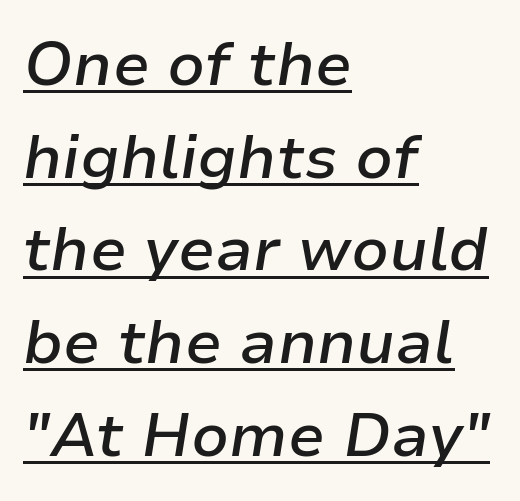
These lines carry some extra weight — a demibold, not a full bold. The lines are quadded left. The lettering tilts uniformly, giving the passage an italic look. A baseline rule has been typeset under these characters. Note the varied advance widths — an 'i' is clearly narrower than an 'm'.
